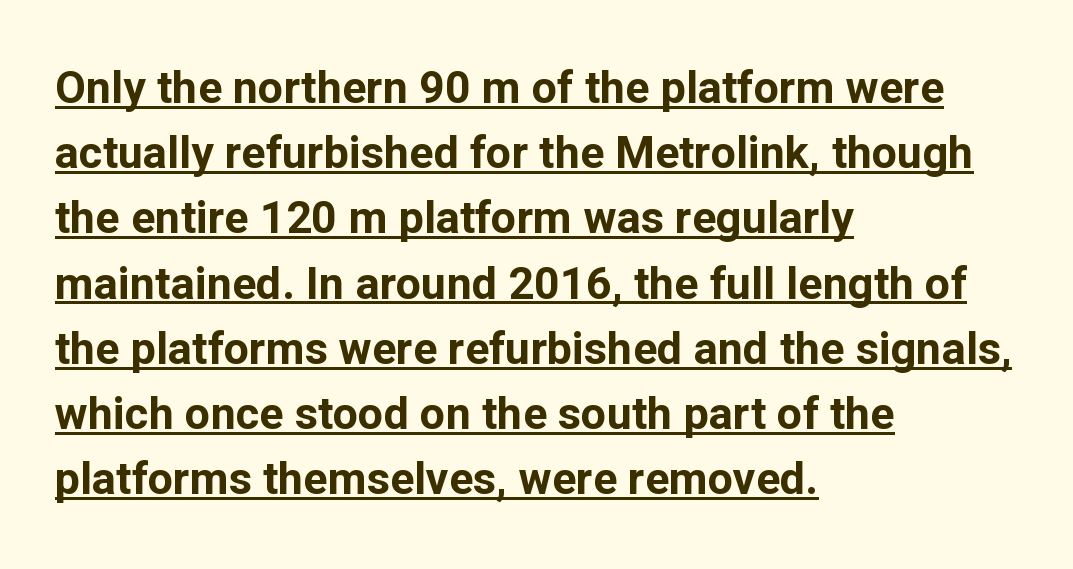
{"serif": "no", "italic": "no", "bold": "yes", "weight": "bold", "width": "normal", "stroke_contrast": "low", "x_height": "medium", "monospaced": "no", "underline": "yes", "align": "left", "line_spacing": "normal", "line_spacing_ratio": 1.45, "letter_spacing": "normal", "letter_spacing_em": 0.0, "glyph_px": 45}
